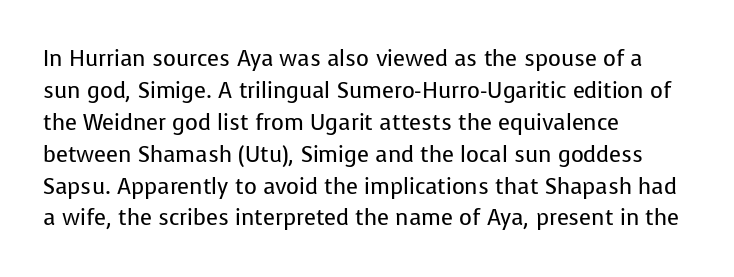
{"italic": "no", "bold": "no", "underline": "no", "align": "left", "line_spacing": "normal", "line_spacing_ratio": 1.45, "letter_spacing": "normal", "letter_spacing_em": 0.0, "glyph_px": 22}
